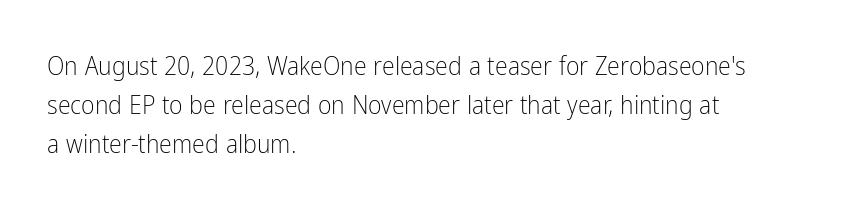
The image shows 26 px text type, upright; set left-aligned, normal line spacing (1.5x), normal letter spacing, not underlined.
